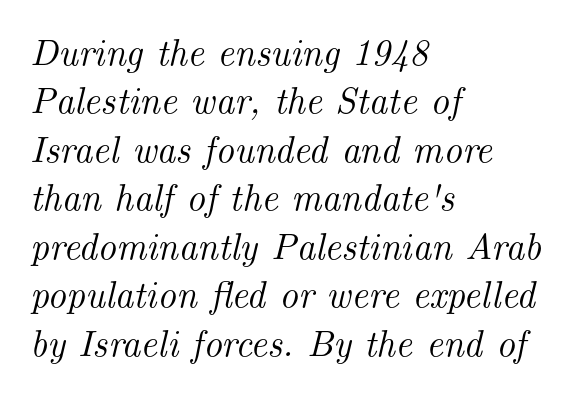
Q: Is the text italic (slanted)? A: Yes, it leans right by about 14 degrees.
Q: Is the typeface a serif or a sans-serif typeface? A: Serif.
Q: Is the text underlined? A: No.
Q: How is the paragraph aligned? A: Left-aligned.
Q: Is the spacing between letters normal or unusually wide? A: Normal.
Q: Is the spacing between lines tight, normal or loose? A: Normal.
Q: Width (condensed, normal, or wide)? A: Normal.
Q: Stroke contrast? A: Medium.
Q: x-height? A: Small.
Q: Monospaced? A: No.
